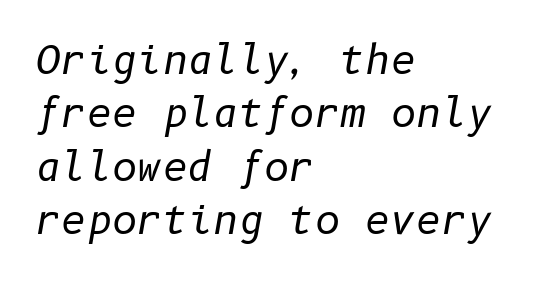
Q: Is the text bold? A: No.
Q: Is the text italic (slanted)? A: Yes, it leans right by about 10 degrees.
Q: Is the text underlined? A: No.
Q: How is the paragraph aligned? A: Left-aligned.
Q: Is the spacing between letters normal or unusually wide? A: Normal.
Q: Is the spacing between lines tight, normal or loose? A: Normal.
Q: Width (condensed, normal, or wide)? A: Normal.
Q: Stroke contrast? A: Low.
Q: x-height? A: Medium.
